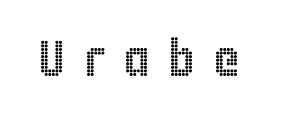
The axis of the letterforms is exactly vertical. The foot of each line stays bare and open. The tracking reads as deliberately expanded to a designer's eye. A typesetter would call this proportional, since set widths differ per character.
